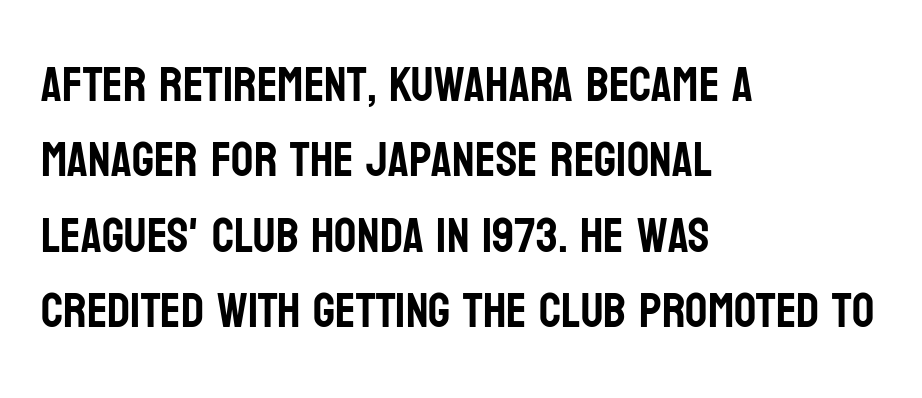
The image shows 49 px condensed sans-serif type, upright; set left-aligned, normal line spacing (1.54x), normal letter spacing, not underlined; low stroke contrast and a large x-height.
